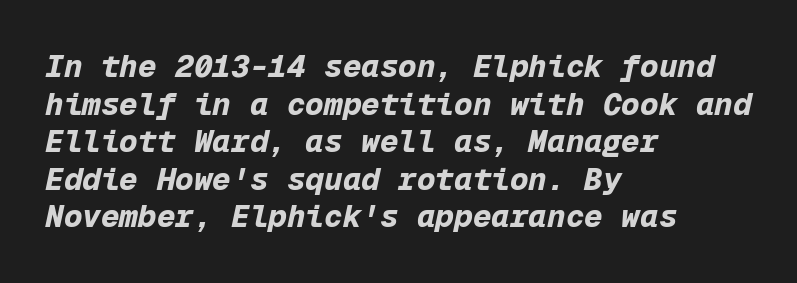
A dark, heavy texture on the line: the type is bold. The compositor pushed each line to the left boundary. You could count columns in this text — the font is strictly monospaced. The typography opts for an oblique posture over an upright one. Letters rest on an invisible, unmarked baseline. Is the letter spacing exaggerated? No — it looks like the ordinary default.
